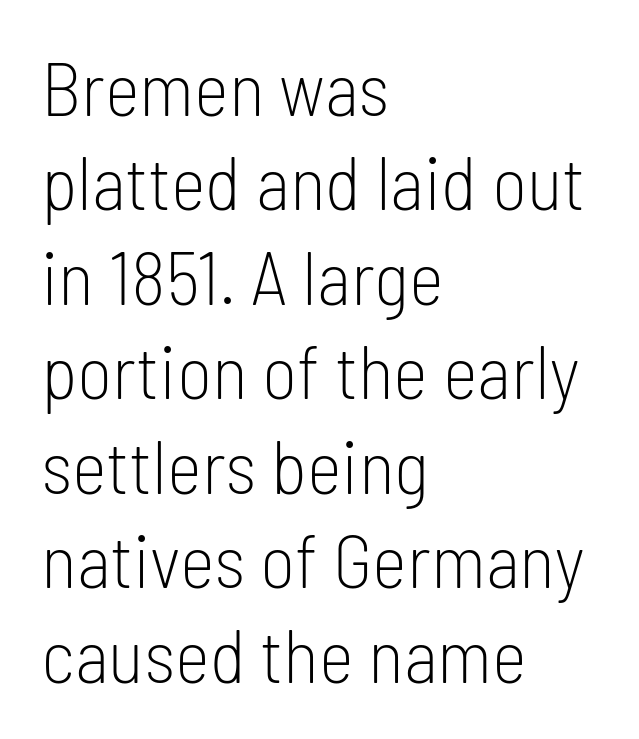
The image shows 75 px light, condensed sans-serif type, upright; set left-aligned, normal line spacing (1.26x), normal letter spacing, not underlined; low stroke contrast and a medium x-height.
